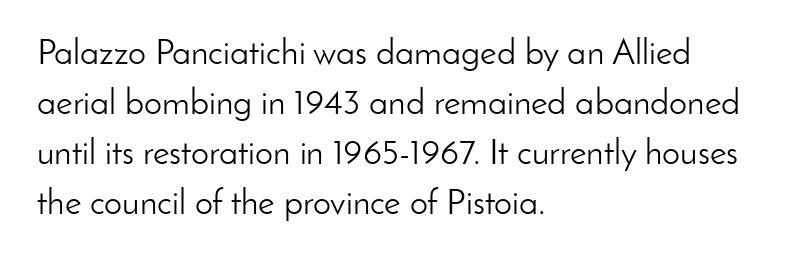
Descender tails drop into unmarked territory. A typesetter would mark this as roman, not italic. Each letter keeps its own natural width here, so spacing adapts to shape. Compared with typical body copy, the letter spacing here is the same. Letters have the restrained weight of plain body copy at most. Regarding leading, the lines here are spaced in the standard way.
